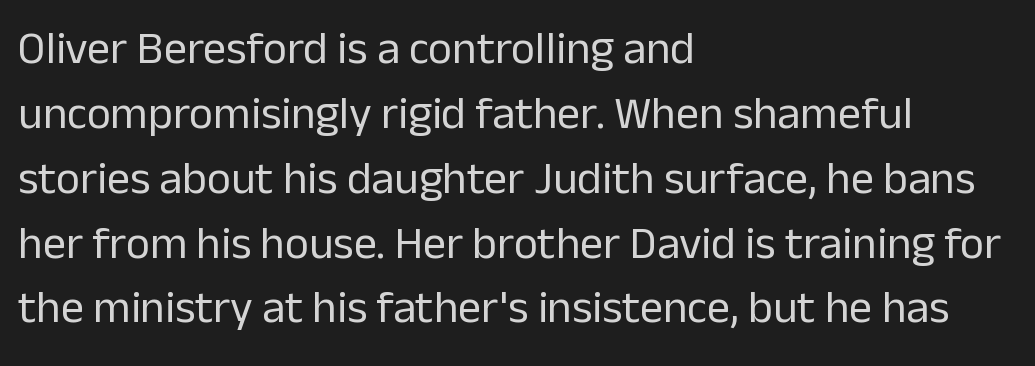
The image shows 46 px regular-weight sans-serif type, upright; set left-aligned, normal line spacing (1.41x), normal letter spacing, not underlined; low stroke contrast and a medium x-height.
